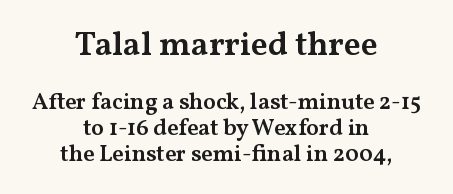
Q: Is the text bold? A: Semi-bold.
Q: Is the text italic (slanted)? A: No, it is upright.
Q: Is the typeface a serif or a sans-serif typeface? A: Serif.
Q: Is the text underlined? A: No.
Q: How is the paragraph aligned? A: Centered.
Q: Is the spacing between letters normal or unusually wide? A: Normal.
Q: Is the spacing between lines tight, normal or loose? A: Tight.
Q: Which block of text is set in a larger size, the first (top) or the second (bottom)? A: The first (top) one.
Q: Width (condensed, normal, or wide)? A: Wide.
Q: Stroke contrast? A: Medium.
Q: x-height? A: Medium.
Q: Monospaced? A: No.
